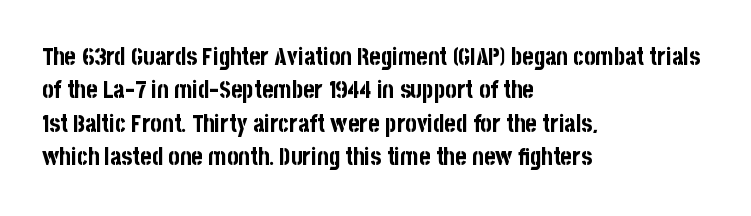
{"italic": "no", "bold": "yes", "underline": "no", "align": "left", "line_spacing": "normal", "line_spacing_ratio": 1.39, "letter_spacing": "normal", "letter_spacing_em": 0.0, "glyph_px": 24}
